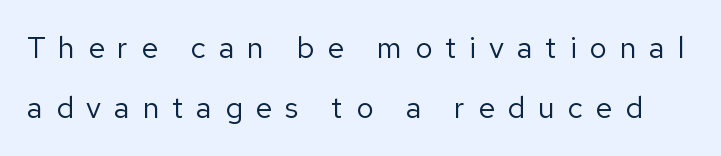
{"serif": "no", "italic": "no", "bold": "no", "weight": "regular", "width": "normal", "stroke_contrast": "low", "x_height": "medium", "monospaced": "no", "underline": "no", "line_spacing": "loose", "line_spacing_ratio": 2.01, "letter_spacing": "wide", "letter_spacing_em": 0.43, "glyph_px": 30}
